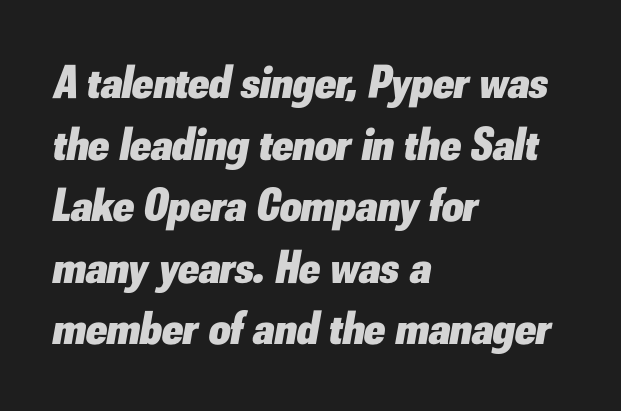
{"italic": "yes", "lean": "right", "slant_degrees": 10, "bold": "yes", "weight": "heavy", "width": "normal", "stroke_contrast": "low", "x_height": "small", "monospaced": "no", "underline": "no", "align": "left", "line_spacing": "normal", "line_spacing_ratio": 1.31, "letter_spacing": "normal", "letter_spacing_em": 0.0, "glyph_px": 47}
